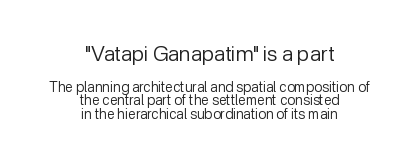
The lines are quadded center. Each word holds together tightly as a unit, with standard inter-letter gaps. A typesetter would call this leading minimal, almost set solid. The foot of each line stays bare and open.
